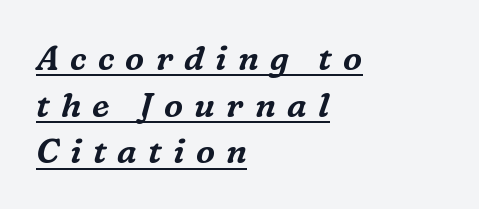
Q: Is the text italic (slanted)? A: Yes, it leans right by about 16 degrees.
Q: Is the typeface a serif or a sans-serif typeface? A: Serif.
Q: Is the text underlined? A: Yes.
Q: How is the paragraph aligned? A: Left-aligned.
Q: Is the spacing between letters normal or unusually wide? A: Unusually wide.
Q: Is the spacing between lines tight, normal or loose? A: Normal.
Q: Width (condensed, normal, or wide)? A: Normal.
Q: Stroke contrast? A: Medium.
Q: x-height? A: Medium.
Q: Monospaced? A: No.
